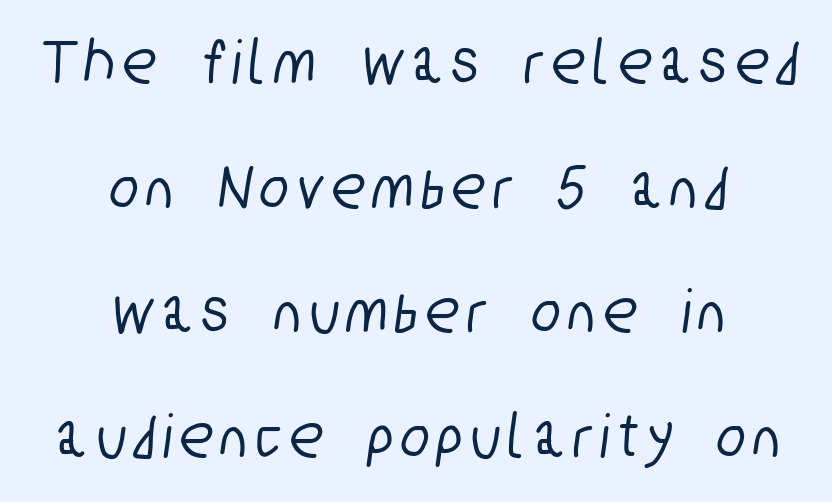
Font category for this specimen: sans-serif. Bare-footed words on every line. The passage shown is typed in a proportional face where columns would drift. Caption: multi-line text, centered on the measure.
